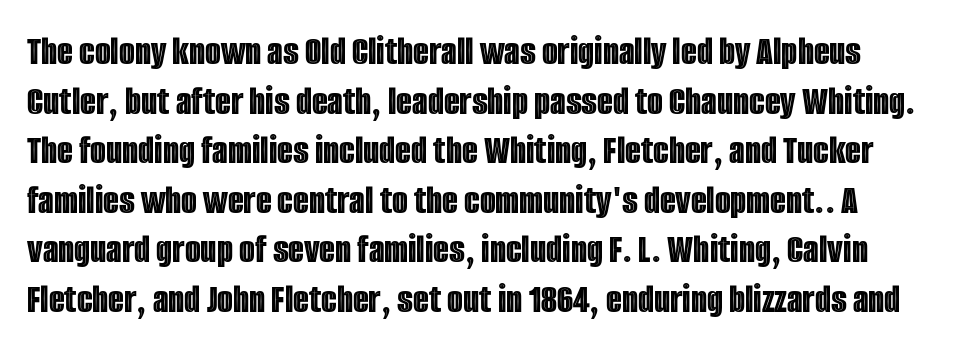
A bare baseline throughout the passage. Caption: standard tracking, unaltered. Is this a fixed-width face? No — the glyphs have proportional, varying widths. Style check: upright.
